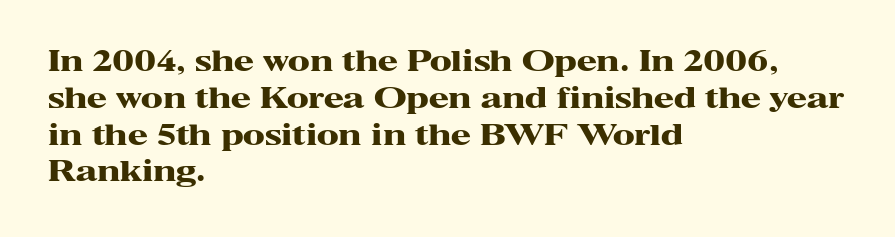
The image shows 29 px heavy, wide serif type, upright; set left-aligned, normal line spacing (1.27x), normal letter spacing, not underlined; high stroke contrast and a medium x-height.
